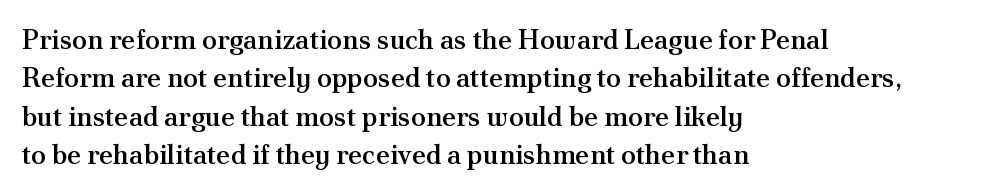
The image shows 27 px text type, upright; set left-aligned, normal line spacing (1.42x), normal letter spacing, not underlined.
